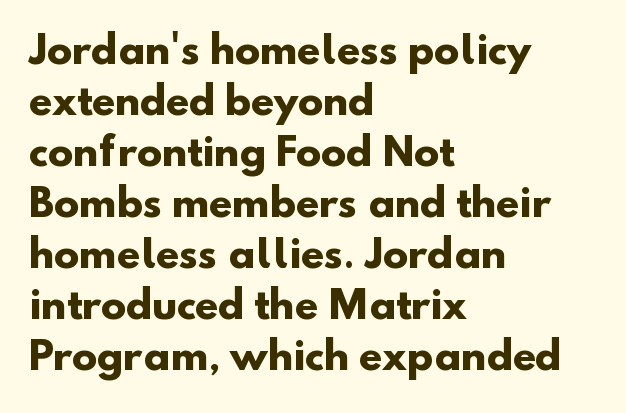
{"serif": "no", "bold": "yes", "weight": "heavy", "width": "normal", "stroke_contrast": "low", "x_height": "small", "monospaced": "no", "underline": "no", "align": "left", "line_spacing": "normal", "line_spacing_ratio": 1.34, "letter_spacing": "normal", "letter_spacing_em": 0.0, "glyph_px": 38}
